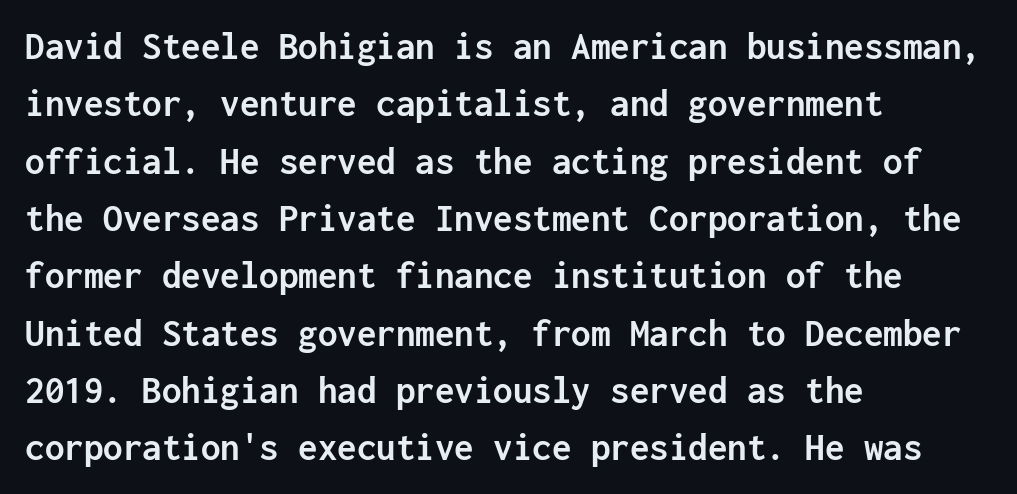
Q: Is the text bold? A: Yes.
Q: Is the text italic (slanted)? A: No, it is upright.
Q: Is the typeface a serif or a sans-serif typeface? A: Sans-serif.
Q: Is the text underlined? A: No.
Q: How is the paragraph aligned? A: Left-aligned.
Q: Is the spacing between letters normal or unusually wide? A: Normal.
Q: Is the spacing between lines tight, normal or loose? A: Normal.
Q: Width (condensed, normal, or wide)? A: Normal.
Q: Stroke contrast? A: Low.
Q: x-height? A: Medium.
Q: Monospaced? A: Yes.
